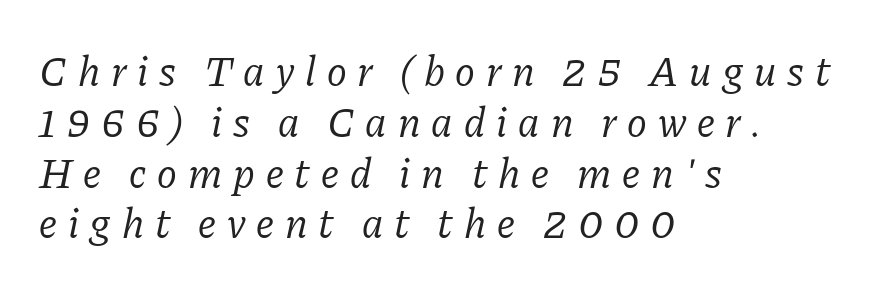
{"serif": "yes", "italic": "yes", "lean": "right", "slant_degrees": 11, "bold": "no", "weight": "regular", "width": "normal", "stroke_contrast": "low", "x_height": "medium", "monospaced": "no", "underline": "no", "align": "left", "line_spacing_ratio": 1.21, "letter_spacing": "wide", "letter_spacing_em": 0.26, "glyph_px": 42}
